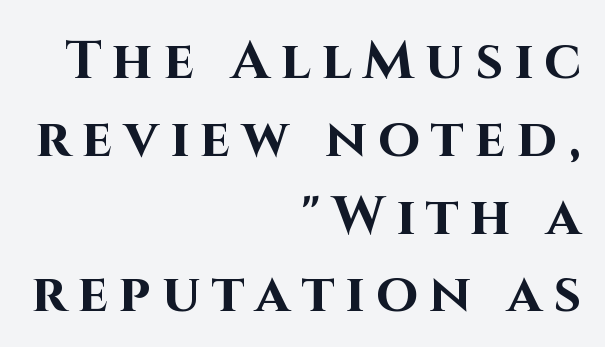
Beneath every word, the page is bare. Bold? Absolutely — the strokes are thick and heavy. A student would call this right alignment; a typographer would say flush right, rag left. A typesetter would label this face a sans.
